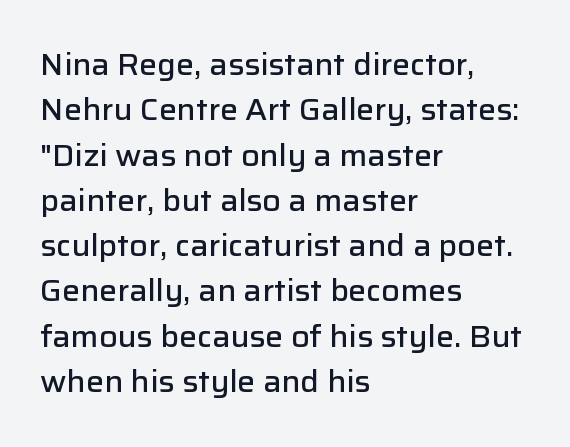
The passage is arranged the way most books set body copy — flush left. Check under the words: just untouched page. The letters stand upright; this is a roman face. How are the letters spaced? Ordinarily, with no added tracking.
